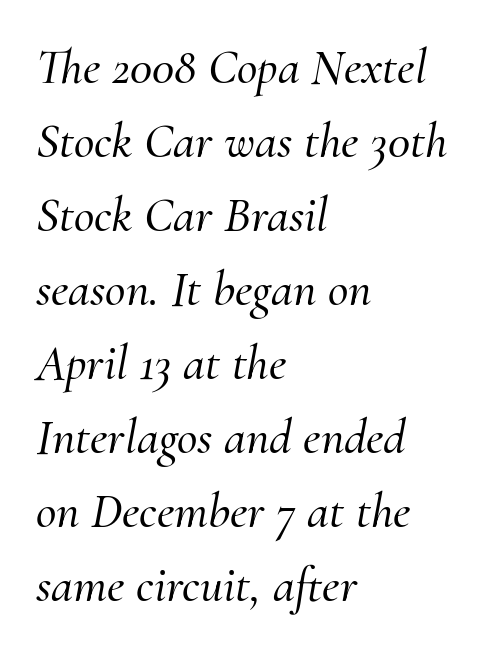
The image shows 50 px serif type, italic (leaning right); set left-aligned, normal line spacing (1.48x), normal letter spacing, not underlined; medium stroke contrast and a small x-height.
